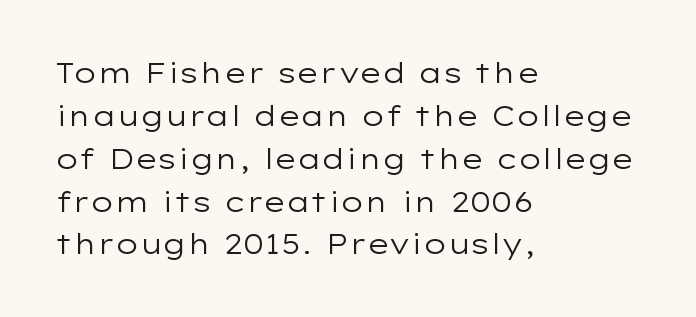
The image shows 28 px regular-weight, wide sans-serif type, upright; set left-aligned, normal line spacing (1.53x), normal letter spacing, not underlined; low stroke contrast and a medium x-height.
